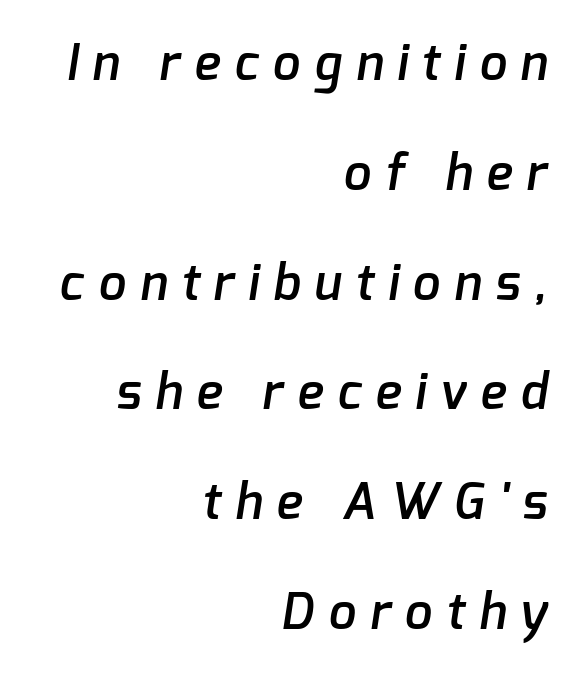
The image shows 49 px semibold sans-serif type; set right-aligned, loose line spacing (2.24x), unusually wide letter spacing (+0.29 em), not underlined; low stroke contrast and a medium x-height.
